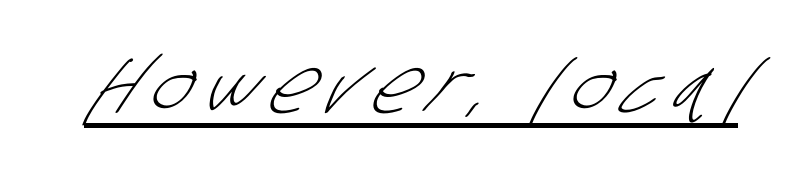
The image shows 77 px light, condensed sans-serif type; set underlined; low stroke contrast and a large x-height.
